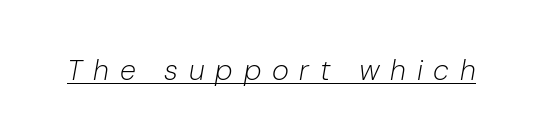
{"italic": "yes", "lean": "right", "slant_degrees": 10, "bold": "no", "weight": "light", "width": "normal", "stroke_contrast": "low", "x_height": "medium", "monospaced": "no", "underline": "yes", "letter_spacing": "wide", "letter_spacing_em": 0.37, "glyph_px": 29}
